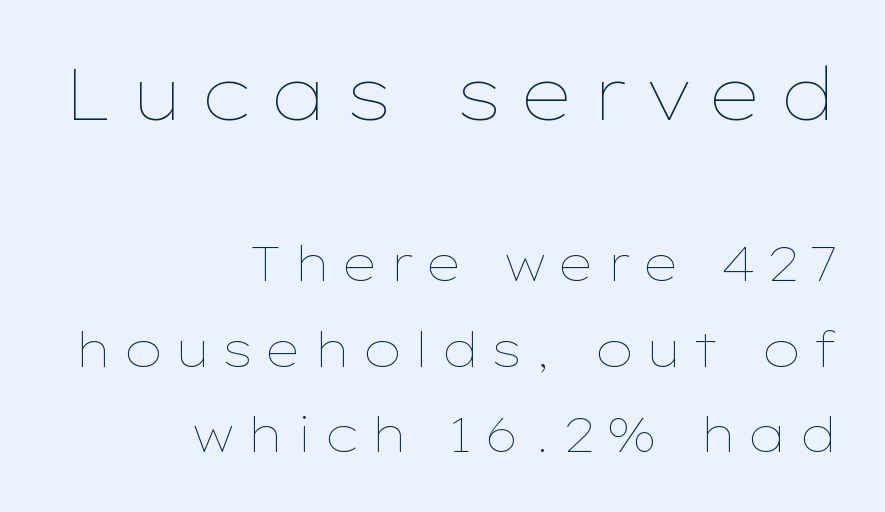
{"italic": "no", "bold": "no", "weight": "thin", "width": "wide", "stroke_contrast": "low", "x_height": "medium", "monospaced": "no", "underline": "no", "align": "right", "line_spacing_ratio": 1.74, "letter_spacing": "wide", "letter_spacing_em": 0.23, "larger_block": "first", "size_ratio": 1.49, "glyph_px": 73}
